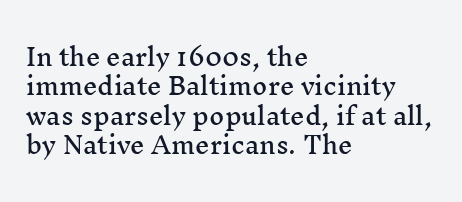
{"italic": "no", "underline": "no", "align": "left", "line_spacing": "normal", "line_spacing_ratio": 1.28, "letter_spacing": "normal", "letter_spacing_em": 0.0, "glyph_px": 23}
